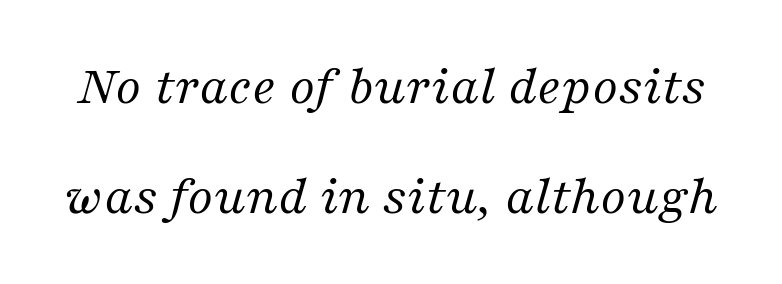
The rendering uses a large line-height, opening up the rows. The face used here is rendered with its standard letterfit. Check where the strokes stop: tiny serifs finish them off. The letters advance in unequal steps, a hallmark of proportional type. A bare baseline throughout the passage.
